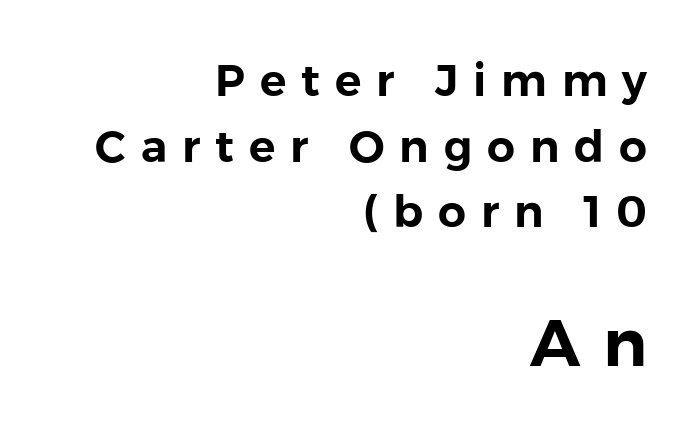
{"serif": "no", "italic": "no", "width": "normal", "x_height": "medium", "monospaced": "no", "underline": "no", "align": "right", "line_spacing": "normal", "line_spacing_ratio": 1.49, "letter_spacing": "wide", "letter_spacing_em": 0.34, "larger_block": "second", "size_ratio": 1.5, "glyph_px": 66}
